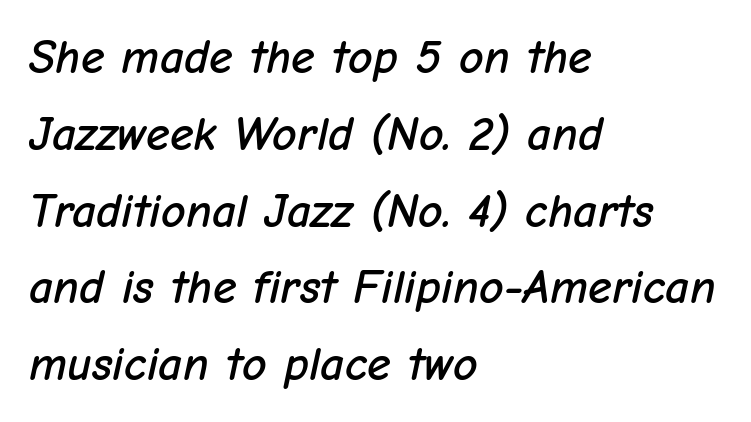
Q: Is the text italic (slanted)? A: Yes, it leans right by about 12 degrees.
Q: Is the text underlined? A: No.
Q: How is the paragraph aligned? A: Left-aligned.
Q: Is the spacing between letters normal or unusually wide? A: Normal.
Q: Is the spacing between lines tight, normal or loose? A: Normal.
Q: Width (condensed, normal, or wide)? A: Normal.
Q: Stroke contrast? A: Low.
Q: x-height? A: Medium.
Q: Monospaced? A: No.
